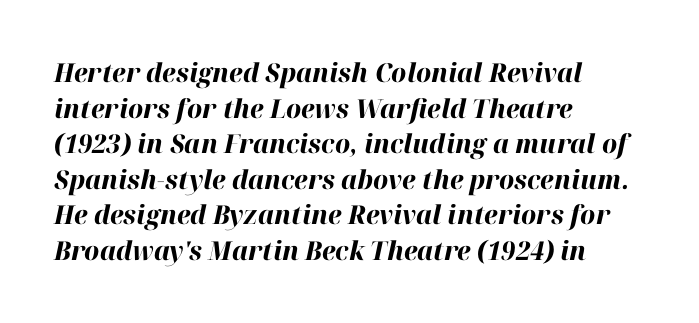
Q: Is the text bold? A: Yes.
Q: Is the text italic (slanted)? A: Yes, it leans right by about 12 degrees.
Q: Is the text underlined? A: No.
Q: How is the paragraph aligned? A: Left-aligned.
Q: Is the spacing between letters normal or unusually wide? A: Normal.
Q: Is the spacing between lines tight, normal or loose? A: Normal.
